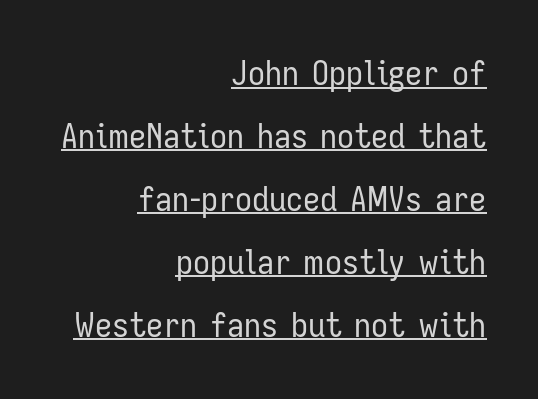
Q: Is the text bold? A: No.
Q: Is the text italic (slanted)? A: No, it is upright.
Q: Is the typeface a serif or a sans-serif typeface? A: Sans-serif.
Q: Is the text underlined? A: Yes.
Q: How is the paragraph aligned? A: Right-aligned.
Q: Is the spacing between letters normal or unusually wide? A: Normal.
Q: Width (condensed, normal, or wide)? A: Condensed.
Q: Stroke contrast? A: Low.
Q: x-height? A: Medium.
Q: Monospaced? A: No.
